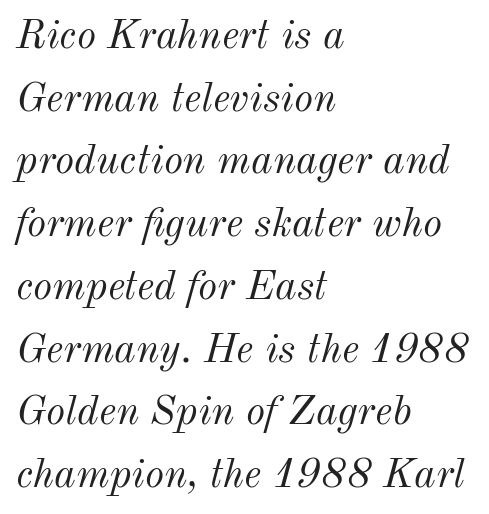
The image shows 41 px light type, italic (leaning right); set left-aligned, normal line spacing (1.53x), normal letter spacing, not underlined; medium stroke contrast and a small x-height.
